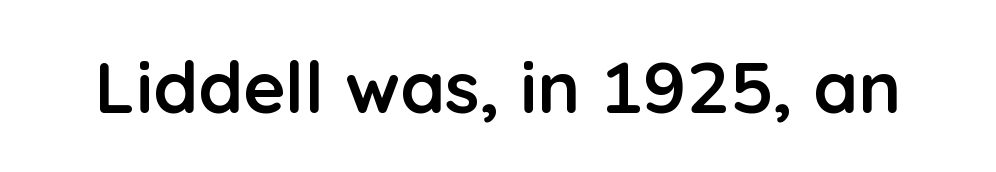
The type family on display is of the sans-serif kind. Has an underline been added? It has not. Look at the tracking — it's just the regular setting, nothing added. Designer's note — italics off, roman on. Heavy-handed strokes throughout: this text is bold.
